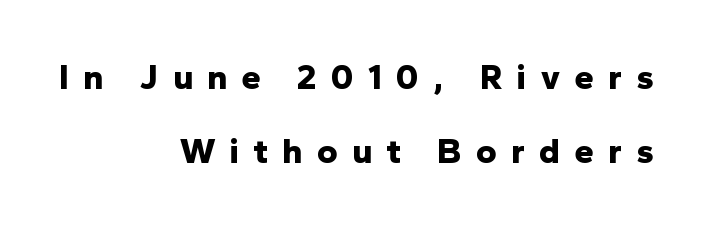
{"serif": "no", "italic": "no", "bold": "yes", "weight": "bold", "width": "normal", "stroke_contrast": "low", "x_height": "medium", "monospaced": "no", "underline": "no", "align": "right", "line_spacing": "loose", "line_spacing_ratio": 2.11, "letter_spacing": "wide", "letter_spacing_em": 0.41, "glyph_px": 35}
